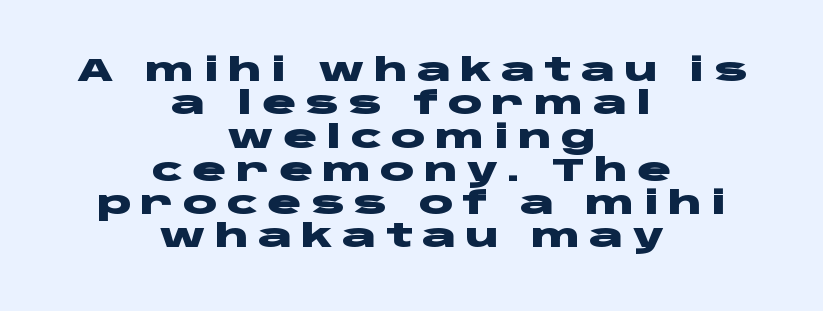
The image shows 32 px heavy, wide sans-serif type, upright; set centered, tight line spacing (1.04x), unusually wide letter spacing (+0.28 em), not underlined; low stroke contrast and a large x-height.
